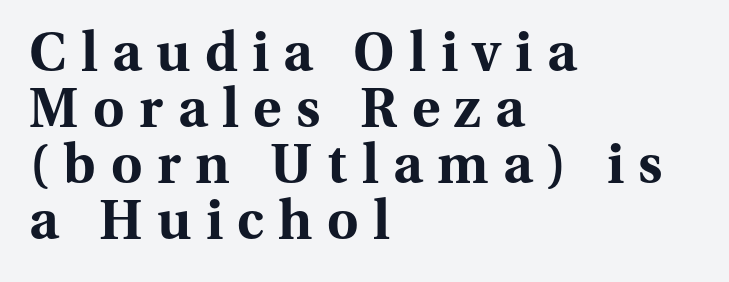
The image shows 54 px bold serif type, upright; set left-aligned, tight line spacing (1.04x), unusually wide letter spacing (+0.27 em), not underlined; medium stroke contrast and a medium x-height.
